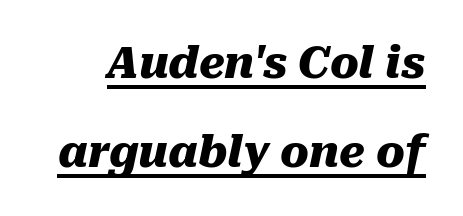
Q: Is the text bold? A: Yes.
Q: Is the text italic (slanted)? A: Yes, it leans right by about 10 degrees.
Q: Is the text underlined? A: Yes.
Q: Is the spacing between letters normal or unusually wide? A: Normal.
Q: Is the spacing between lines tight, normal or loose? A: Loose.
Q: Width (condensed, normal, or wide)? A: Normal.
Q: Stroke contrast? A: Medium.
Q: x-height? A: Medium.
Q: Monospaced? A: No.
